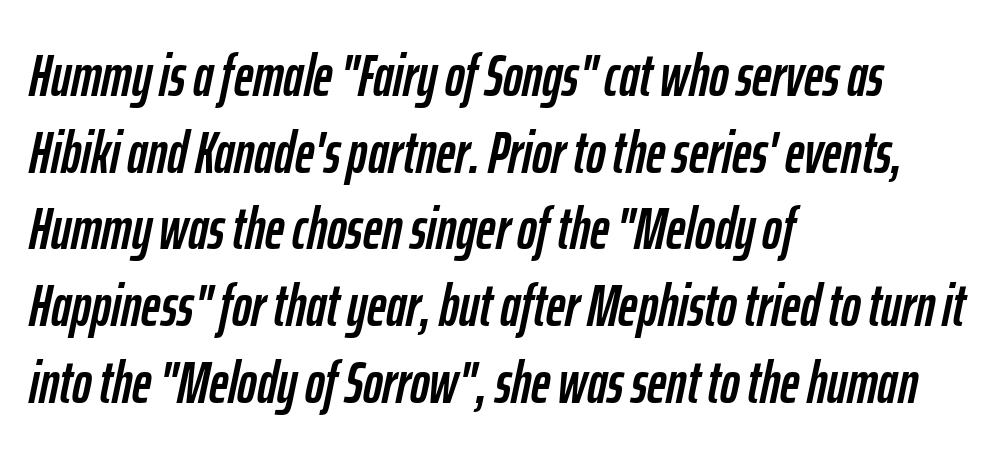
Q: Is the text italic (slanted)? A: Yes, it leans right by about 12 degrees.
Q: Is the text underlined? A: No.
Q: How is the paragraph aligned? A: Left-aligned.
Q: Is the spacing between letters normal or unusually wide? A: Normal.
Q: Is the spacing between lines tight, normal or loose? A: Normal.
Q: Width (condensed, normal, or wide)? A: Condensed.
Q: Stroke contrast? A: Low.
Q: x-height? A: Medium.
Q: Monospaced? A: No.
